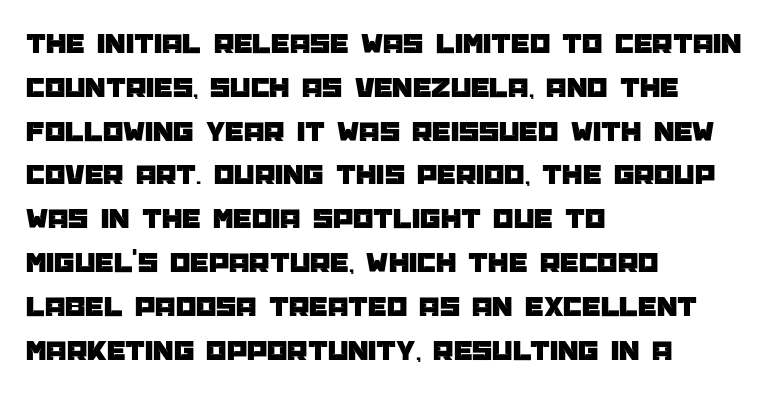
Q: Is the text italic (slanted)? A: No, it is upright.
Q: Is the typeface a serif or a sans-serif typeface? A: Sans-serif.
Q: Is the text underlined? A: No.
Q: How is the paragraph aligned? A: Left-aligned.
Q: Is the spacing between letters normal or unusually wide? A: Normal.
Q: Is the spacing between lines tight, normal or loose? A: Normal.
Q: Width (condensed, normal, or wide)? A: Normal.
Q: Stroke contrast? A: Low.
Q: x-height? A: Large.
Q: Monospaced? A: No.
